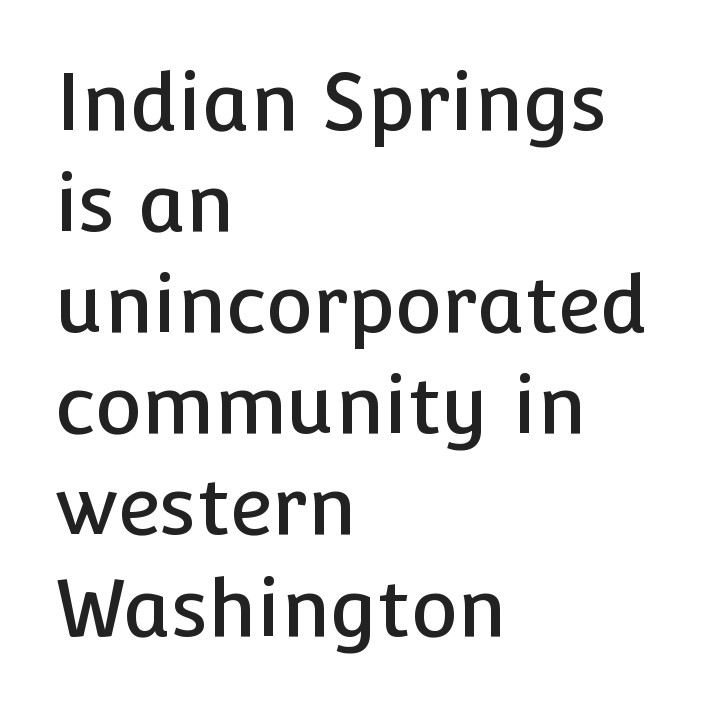
{"serif": "no", "italic": "no", "width": "normal", "stroke_contrast": "low", "x_height": "medium", "monospaced": "no", "underline": "no", "align": "left", "line_spacing": "normal", "line_spacing_ratio": 1.28, "letter_spacing": "normal", "letter_spacing_em": 0.0, "glyph_px": 79}
